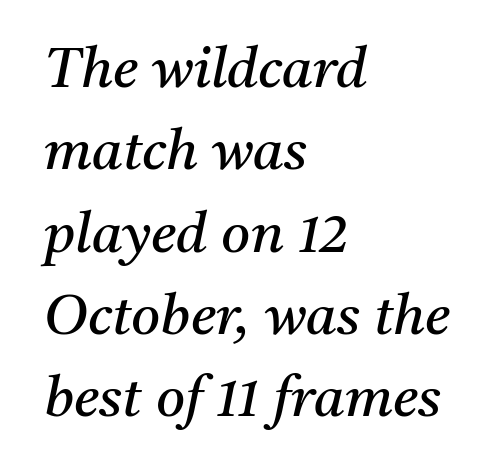
Q: Is the text bold? A: No.
Q: Is the text italic (slanted)? A: Yes, it leans right by about 11 degrees.
Q: Is the typeface a serif or a sans-serif typeface? A: Serif.
Q: Is the text underlined? A: No.
Q: How is the paragraph aligned? A: Left-aligned.
Q: Is the spacing between letters normal or unusually wide? A: Normal.
Q: Is the spacing between lines tight, normal or loose? A: Normal.
Q: Width (condensed, normal, or wide)? A: Normal.
Q: Stroke contrast? A: Medium.
Q: x-height? A: Medium.
Q: Monospaced? A: No.
